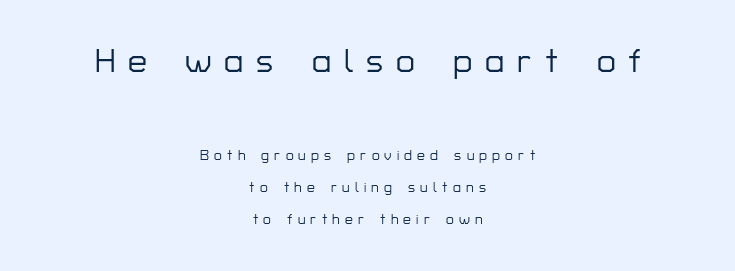
The passage shown begins with its larger block and ends with its smaller one. Font category for this specimen: sans-serif. How are the letters spaced? Widely, with obvious added tracking. A typesetter would call this proportional, since set widths differ per character. Leftover space on each line is divided equally before and after the words. In terms of posture, this sample is upright.
